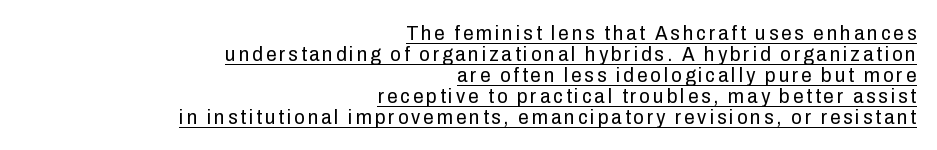
Q: Is the text bold? A: No.
Q: Is the text italic (slanted)? A: No, it is upright.
Q: Is the text underlined? A: Yes.
Q: How is the paragraph aligned? A: Right-aligned.
Q: Is the spacing between lines tight, normal or loose? A: Tight.
